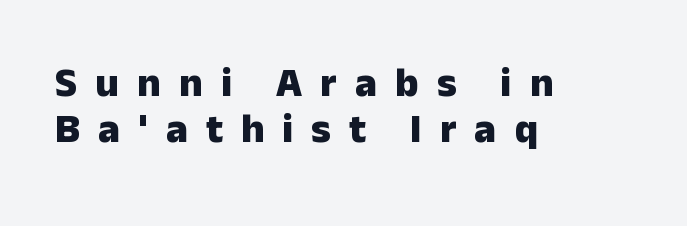
The image shows 41 px heavy sans-serif type, upright; set left-aligned, tight line spacing (1.11x), unusually wide letter spacing (+0.44 em), not underlined; low stroke contrast and a medium x-height.
